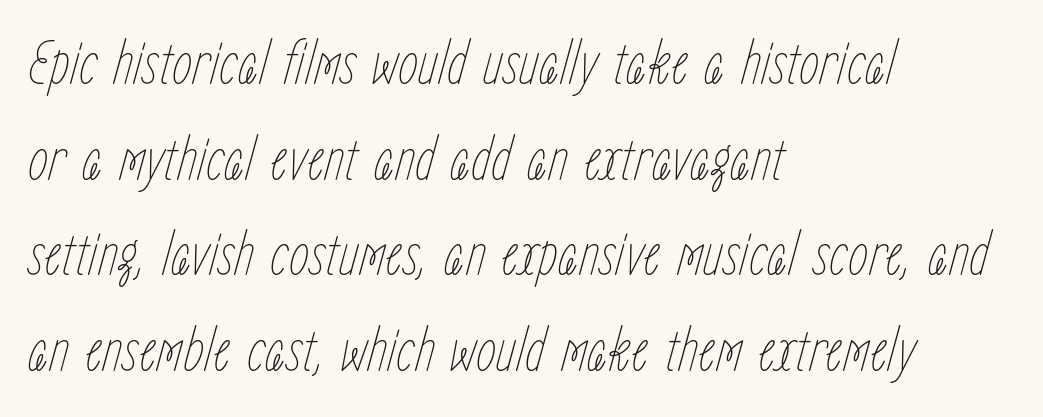
Compared with a centered layout, this one pins lines to the left instead. How are the letters spaced? Ordinarily, with no added tracking. Bold? No — there's no thickening of the strokes. When letters slant like this, we call the style italic. Spacing verdict: proportional, widths tailored to each character. Compared with typical paragraphs, the rows here are spaced about the same.
